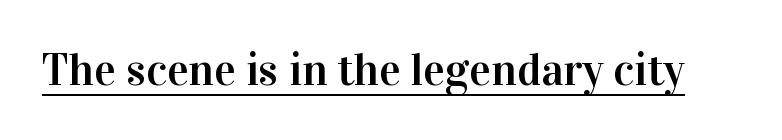
The image shows 45 px serif type, upright; set normal letter spacing, underlined; high stroke contrast and a medium x-height.
